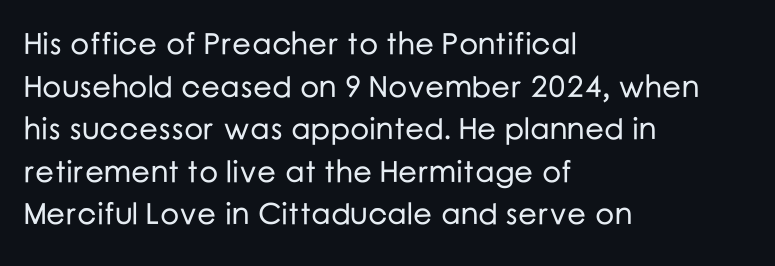
The image shows 30 px sans-serif type, upright; set left-aligned, normal line spacing (1.42x), normal letter spacing, not underlined; low stroke contrast and a medium x-height.
